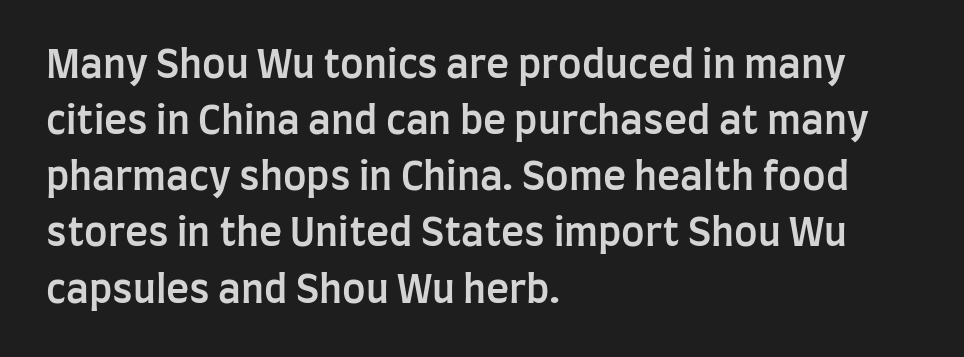
The image shows 39 px semibold, condensed sans-serif type, upright; set left-aligned, normal line spacing (1.44x), normal letter spacing, not underlined; low stroke contrast and a large x-height.
